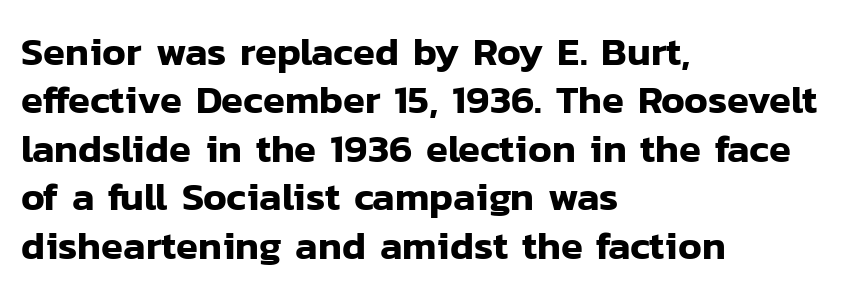
The image shows 40 px sans-serif type, upright; set left-aligned, line spacing 1.21x, normal letter spacing, not underlined; low stroke contrast and a medium x-height.
